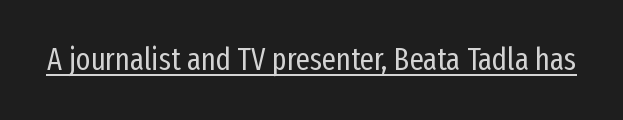
Q: Is the text bold? A: No.
Q: Is the text italic (slanted)? A: No, it is upright.
Q: Is the typeface a serif or a sans-serif typeface? A: Sans-serif.
Q: Is the text underlined? A: Yes.
Q: Is the spacing between letters normal or unusually wide? A: Normal.
Q: Width (condensed, normal, or wide)? A: Condensed.
Q: Stroke contrast? A: Low.
Q: x-height? A: Medium.
Q: Monospaced? A: No.
